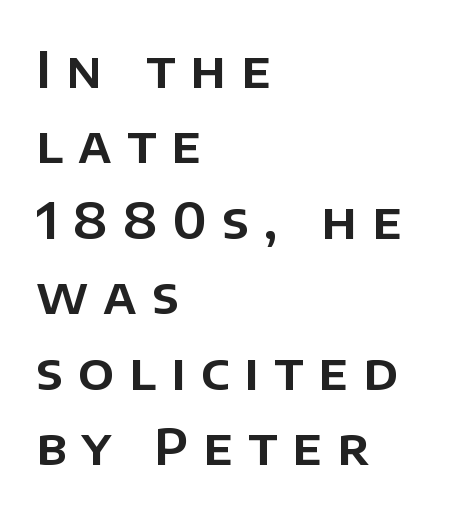
{"serif": "no", "italic": "no", "width": "normal", "stroke_contrast": "low", "x_height": "large", "monospaced": "no", "underline": "no", "align": "left", "line_spacing": "normal", "line_spacing_ratio": 1.51, "letter_spacing": "wide", "letter_spacing_em": 0.3, "glyph_px": 50}
